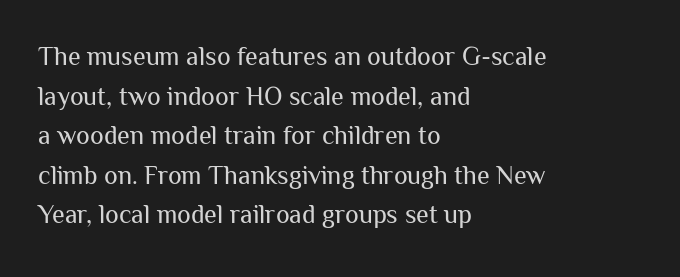
Q: Is the text bold? A: No.
Q: Is the text italic (slanted)? A: No, it is upright.
Q: Is the text underlined? A: No.
Q: How is the paragraph aligned? A: Left-aligned.
Q: Is the spacing between letters normal or unusually wide? A: Normal.
Q: Is the spacing between lines tight, normal or loose? A: Normal.
